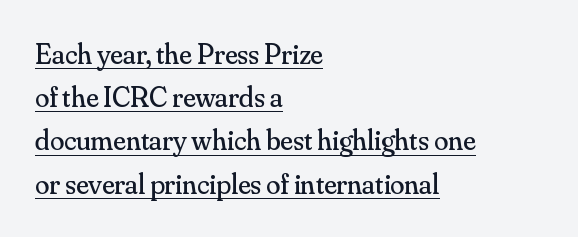
{"serif": "yes", "italic": "no", "bold": "no", "weight": "regular", "width": "normal", "stroke_contrast": "medium", "x_height": "small", "monospaced": "no", "underline": "yes", "align": "left", "line_spacing": "normal", "line_spacing_ratio": 1.49, "letter_spacing": "normal", "letter_spacing_em": 0.0, "glyph_px": 29}
